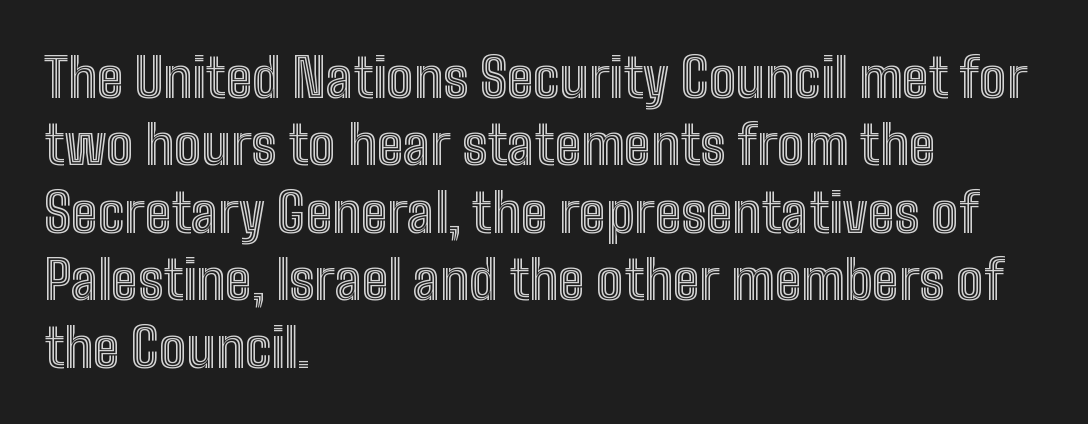
Designer's note — italics off, roman on. Letter spacing: default. Honestly, there is no underline to notice here at all. Visually the block forms a straight wall on the left and a jagged coastline on the right. What's the leading like? Ordinary, nothing unusual. Note the varied advance widths — an 'i' is clearly narrower than an 'm'.
